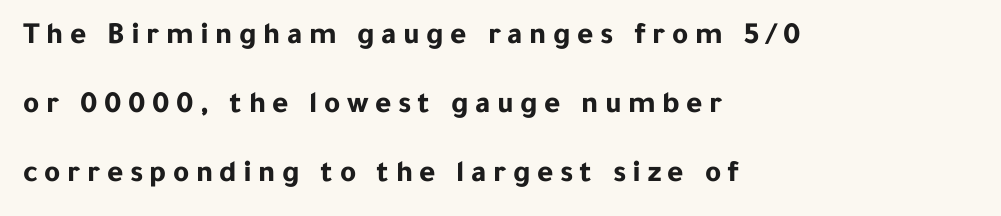
A typesetter would call this leading open, well beyond the default. The letters stand upright; this is a roman face. Each letter's strokes conclude bluntly, with no projecting serifs. Proportional: the letters do not fall into vertical columns. Bare-footed words on every line.
